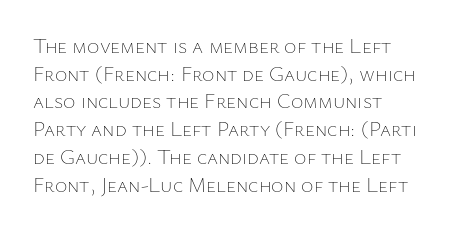
Q: Is the text bold? A: No.
Q: Is the text italic (slanted)? A: No, it is upright.
Q: Is the text underlined? A: No.
Q: How is the paragraph aligned? A: Left-aligned.
Q: Is the spacing between letters normal or unusually wide? A: Normal.
Q: Is the spacing between lines tight, normal or loose? A: Normal.
